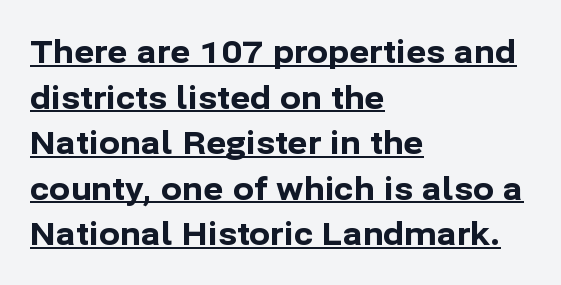
Q: Is the text bold? A: Yes.
Q: Is the text italic (slanted)? A: No, it is upright.
Q: Is the typeface a serif or a sans-serif typeface? A: Sans-serif.
Q: Is the text underlined? A: Yes.
Q: How is the paragraph aligned? A: Left-aligned.
Q: Is the spacing between letters normal or unusually wide? A: Normal.
Q: Is the spacing between lines tight, normal or loose? A: Normal.
Q: Width (condensed, normal, or wide)? A: Normal.
Q: Stroke contrast? A: Low.
Q: x-height? A: Medium.
Q: Monospaced? A: No.
